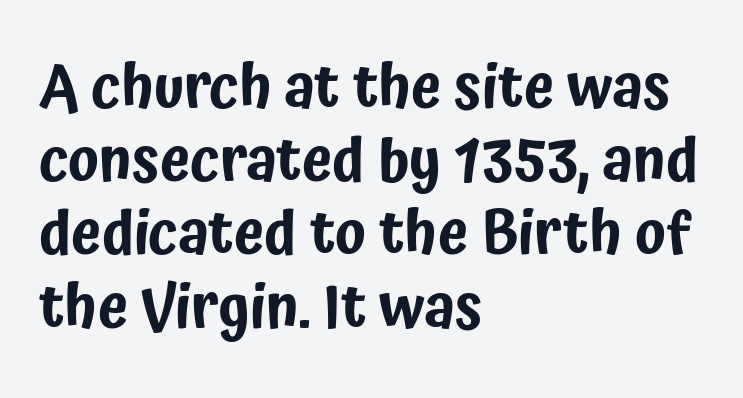
{"serif": "no", "italic": "no", "width": "condensed", "stroke_contrast": "low", "x_height": "medium", "monospaced": "no", "underline": "no", "align": "left", "line_spacing_ratio": 1.2, "letter_spacing": "normal", "letter_spacing_em": 0.0, "glyph_px": 61}
